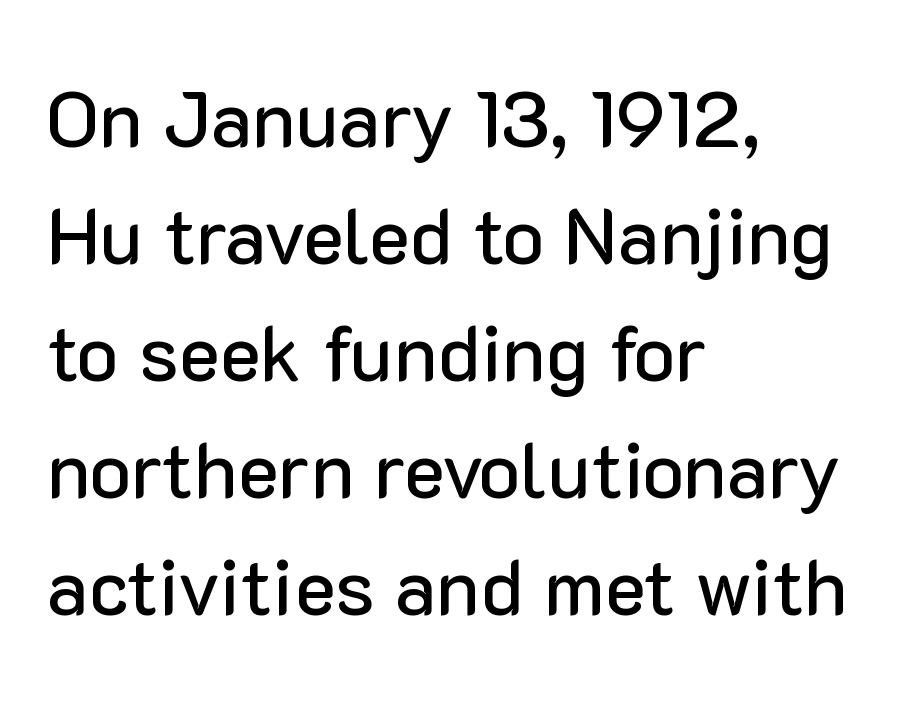
A sans-serif font was chosen for this passage. Do the characters align in a grid? No, the font is proportional. The gap between lines stays unmarked. The paragraph has a hard left edge and a soft right edge. These lines were composed using upright roman letters. Students, observe: this is what conventionally led text looks like.
